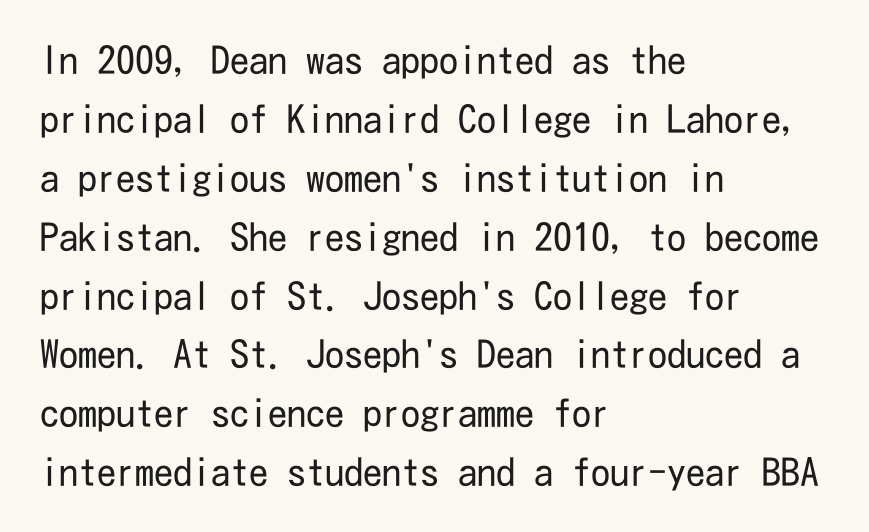
{"serif": "no", "italic": "no", "bold": "no", "weight": "regular", "width": "condensed", "stroke_contrast": "low", "x_height": "medium", "underline": "no", "align": "left", "line_spacing": "normal", "line_spacing_ratio": 1.55, "letter_spacing": "normal", "letter_spacing_em": 0.0, "glyph_px": 38}
